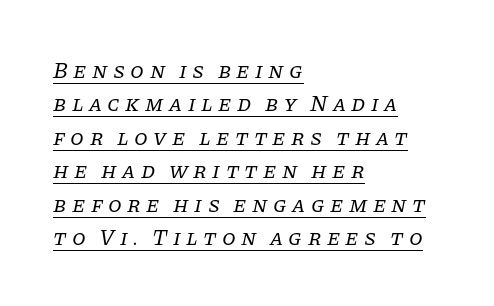
{"italic": "yes", "lean": "right", "slant_degrees": 11, "bold": "no", "underline": "yes", "align": "left", "line_spacing": "normal", "line_spacing_ratio": 1.52, "letter_spacing": "wide", "letter_spacing_em": 0.24, "glyph_px": 22}
